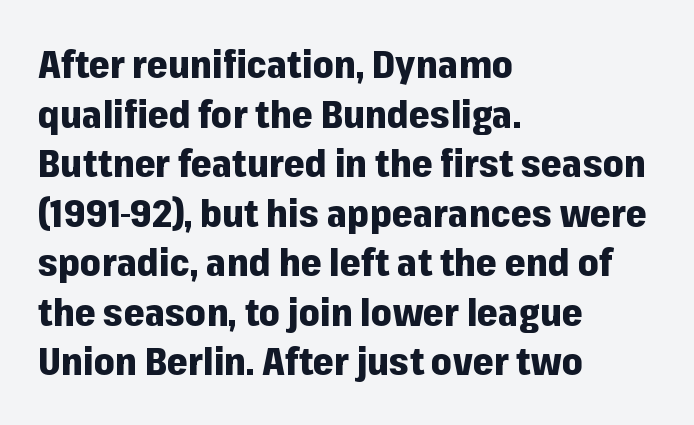
Between one letter and the next there's only the usual sliver of space. Normally led — the rows are evenly, conventionally spaced. The space beneath each line is pristine and unruled. This sample uses a sans-serif face. Here the designer chose a conventional face with non-uniform glyph widths.
